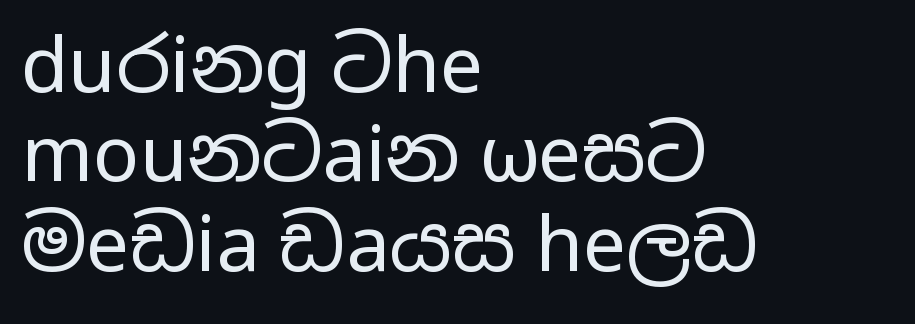
Q: Is the text bold? A: No.
Q: Is the text italic (slanted)? A: No, it is upright.
Q: Is the typeface a serif or a sans-serif typeface? A: Sans-serif.
Q: Is the text underlined? A: No.
Q: How is the paragraph aligned? A: Left-aligned.
Q: Is the spacing between letters normal or unusually wide? A: Normal.
Q: Width (condensed, normal, or wide)? A: Wide.
Q: Stroke contrast? A: Low.
Q: x-height? A: Medium.
Q: Monospaced? A: No.
